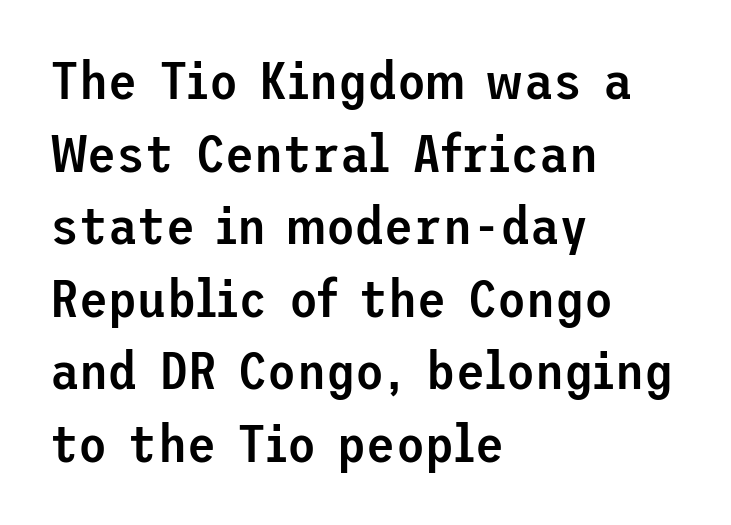
Reading down the column, the eye jumps a familiar distance to each next line. Horizontal alignment here is leftward, the default for most running prose. The passage shown is not underscored anywhere. Classification — sans serif. These lines carry some extra weight — a demibold, not a full bold.
